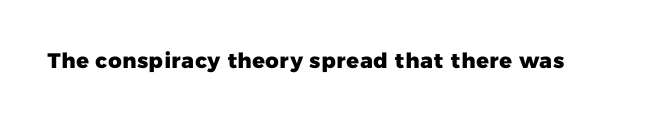
On the weight axis this lands at bold, roughly 700. Spacing between characters is what you'd get straight out of the box. Check under the words: just untouched page.
